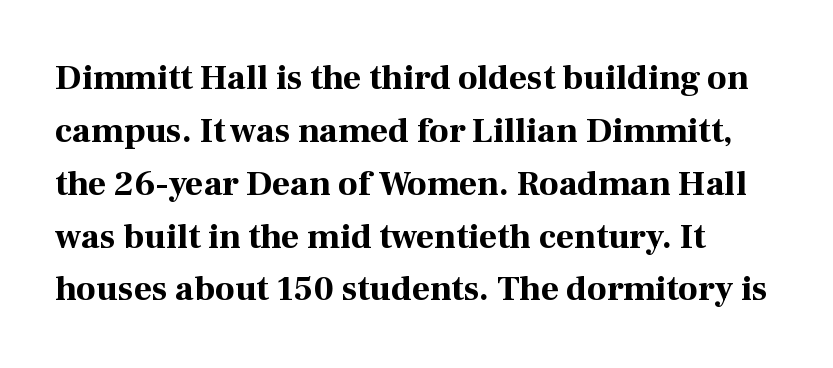
Q: Is the text bold? A: Yes.
Q: Is the text italic (slanted)? A: No, it is upright.
Q: Is the typeface a serif or a sans-serif typeface? A: Serif.
Q: Is the text underlined? A: No.
Q: How is the paragraph aligned? A: Left-aligned.
Q: Is the spacing between letters normal or unusually wide? A: Normal.
Q: Is the spacing between lines tight, normal or loose? A: Normal.
Q: Width (condensed, normal, or wide)? A: Normal.
Q: Stroke contrast? A: High.
Q: x-height? A: Medium.
Q: Monospaced? A: No.
